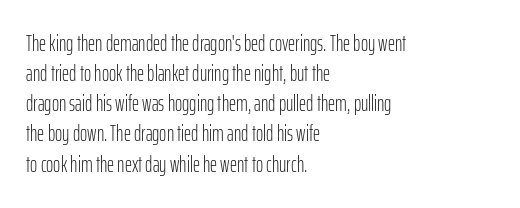
Q: Is the text bold? A: No.
Q: Is the text italic (slanted)? A: No, it is upright.
Q: Is the text underlined? A: No.
Q: How is the paragraph aligned? A: Left-aligned.
Q: Is the spacing between letters normal or unusually wide? A: Normal.
Q: Is the spacing between lines tight, normal or loose? A: Normal.
